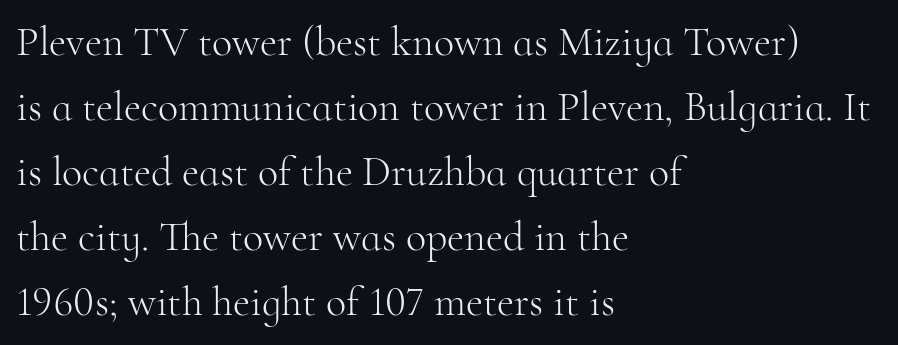
Q: Is the text bold? A: No.
Q: Is the text italic (slanted)? A: No, it is upright.
Q: Is the typeface a serif or a sans-serif typeface? A: Serif.
Q: Is the text underlined? A: No.
Q: How is the paragraph aligned? A: Left-aligned.
Q: Is the spacing between letters normal or unusually wide? A: Normal.
Q: Is the spacing between lines tight, normal or loose? A: Normal.
Q: Width (condensed, normal, or wide)? A: Normal.
Q: Stroke contrast? A: High.
Q: x-height? A: Small.
Q: Monospaced? A: No.
